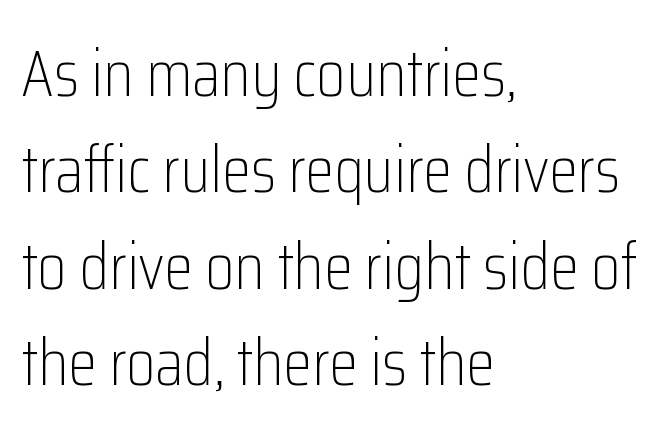
The image shows 66 px light, condensed sans-serif type, upright; set left-aligned, normal line spacing (1.46x), normal letter spacing, not underlined; low stroke contrast and a medium x-height.
